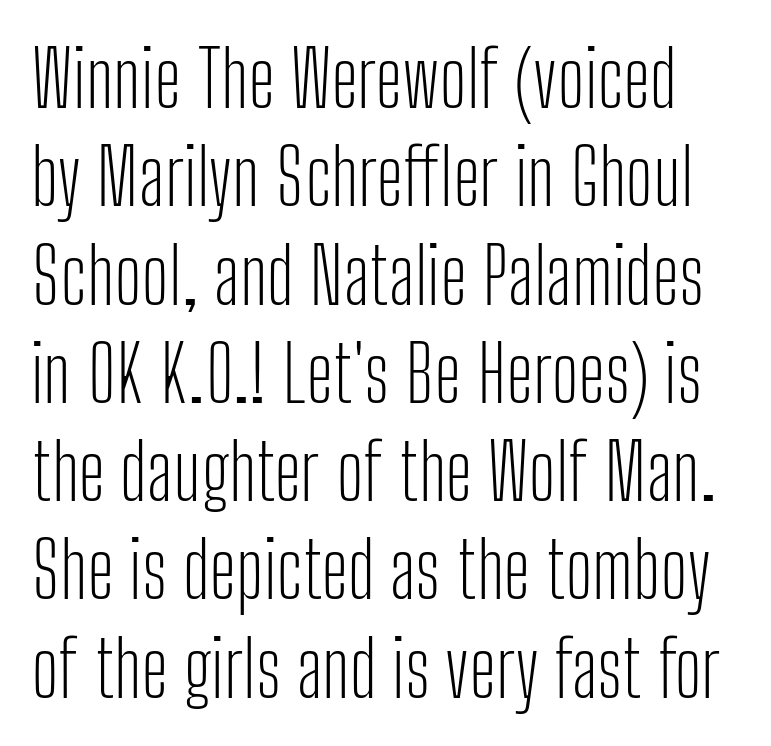
Unbolded letterforms with no extra heft. Baseline-to-baseline distance is the conventional proportion of letter height. Examine the stroke ends and you'll find no serifs. This is roman type, the default non-slanted kind. Letter spacing: default. Do the characters align in a grid? No, the font is proportional.
